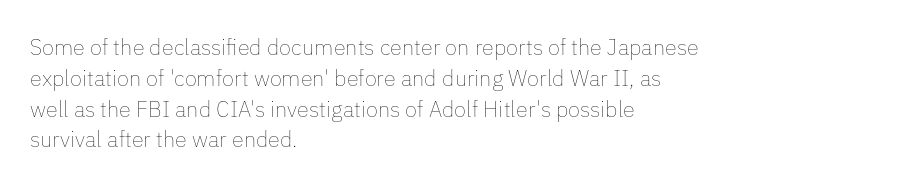
{"italic": "no", "bold": "no", "underline": "no", "align": "left", "line_spacing": "normal", "line_spacing_ratio": 1.4, "letter_spacing": "normal", "letter_spacing_em": 0.0, "glyph_px": 22}
